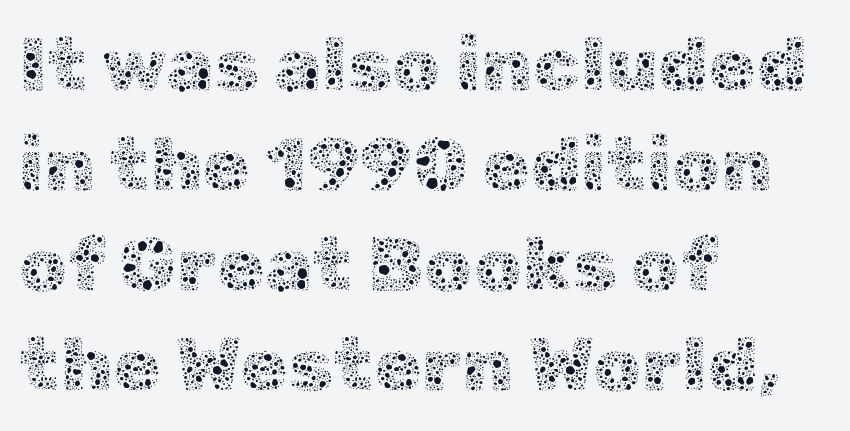
The block of text has a typical density, with ordinary space between rows. In CSS terms this would be text-align: left. Posture: upright roman. Each row of text sits above clean, open space. This sample has the flowing, uneven cadence of proportional lettering. The rendering keeps characters at their native spacing.
